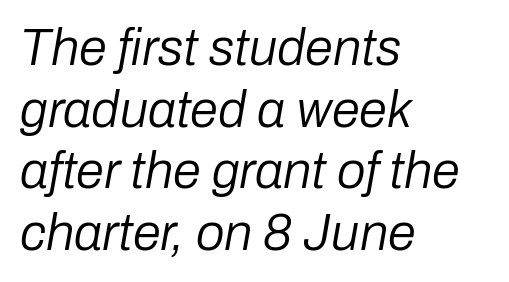
{"italic": "yes", "lean": "right", "slant_degrees": 10, "bold": "no", "weight": "regular", "width": "normal", "stroke_contrast": "low", "x_height": "medium", "monospaced": "no", "underline": "no", "align": "left", "line_spacing_ratio": 1.21, "letter_spacing": "normal", "letter_spacing_em": 0.0, "glyph_px": 51}
